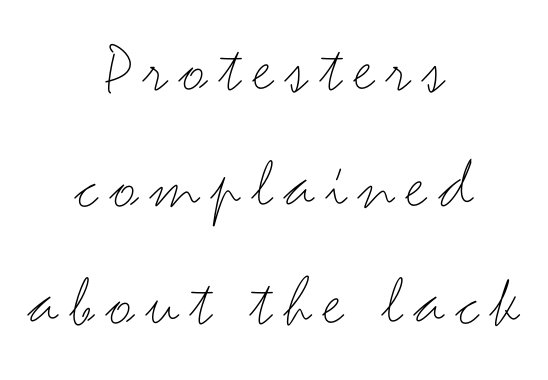
The image shows 73 px thin, wide sans-serif type; set centered, normal line spacing (1.6x), not underlined; medium stroke contrast and a small x-height.
